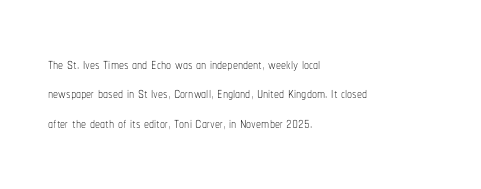
{"italic": "no", "bold": "no", "underline": "no", "align": "left", "line_spacing": "normal", "line_spacing_ratio": 1.47, "letter_spacing": "normal", "letter_spacing_em": 0.0, "glyph_px": 20}
